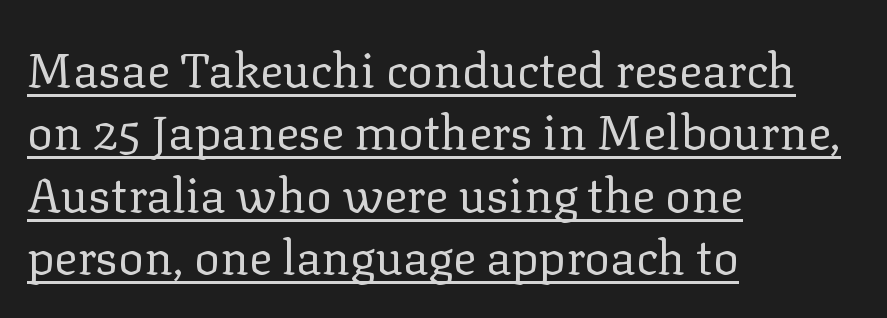
The typeface has the unassuming heft of standard copy or less. Do the characters align in a grid? No, the font is proportional. Underlining? Definitely there. Vertically, the passage feels balanced, rows spaced as you'd expect. This rendering employs a face with finishing strokes, i.e., a serif. Does the copy run flush right? No — it runs flush left.
